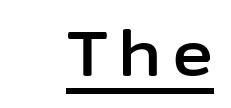
Q: Is the text italic (slanted)? A: No, it is upright.
Q: Is the typeface a serif or a sans-serif typeface? A: Sans-serif.
Q: Is the text underlined? A: Yes.
Q: How is the paragraph aligned? A: Right-aligned.
Q: Width (condensed, normal, or wide)? A: Normal.
Q: Stroke contrast? A: Low.
Q: x-height? A: Medium.
Q: Monospaced? A: No.
